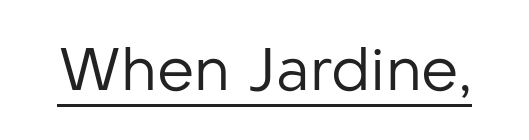
The image shows 59 px regular-weight sans-serif type, upright; set normal letter spacing, underlined; low stroke contrast and a medium x-height.
